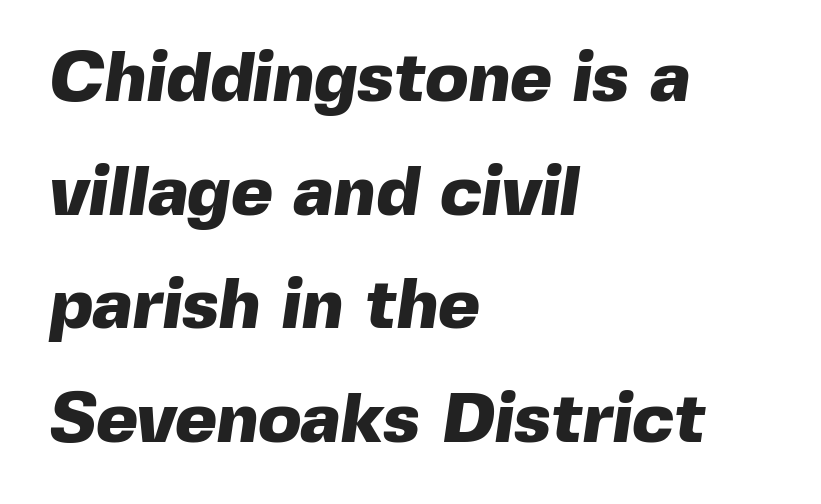
The image shows 71 px heavy sans-serif type; set left-aligned, normal line spacing (1.6x), normal letter spacing, not underlined; a medium x-height.
